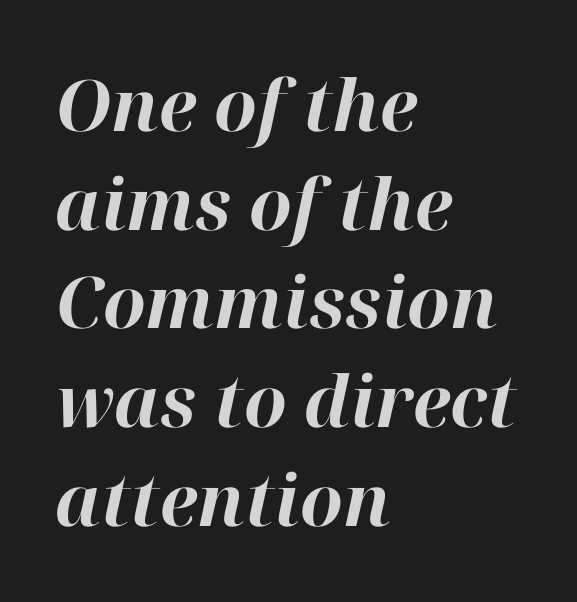
{"italic": "yes", "lean": "right", "slant_degrees": 12, "bold": "yes", "weight": "bold", "width": "normal", "stroke_contrast": "high", "x_height": "medium", "monospaced": "no", "underline": "no", "align": "left", "line_spacing": "normal", "line_spacing_ratio": 1.39, "letter_spacing": "normal", "letter_spacing_em": 0.0, "glyph_px": 71}
